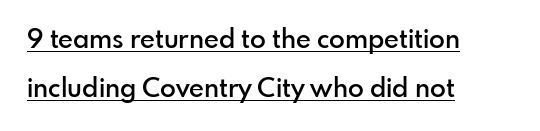
Q: Is the text bold? A: Semi-bold.
Q: Is the text italic (slanted)? A: No, it is upright.
Q: Is the text underlined? A: Yes.
Q: How is the paragraph aligned? A: Left-aligned.
Q: Is the spacing between letters normal or unusually wide? A: Normal.
